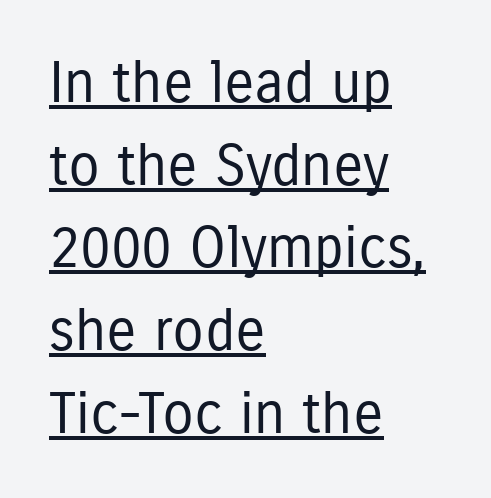
In CSS terms this would be text-align: left. Think of a printed novel: that variable character pitch is what you see here. Classification — sans serif. A quiet, ordinary-to-light weight characterises the typeface. The lettering stays uniformly vertical, giving the passage a roman look.
